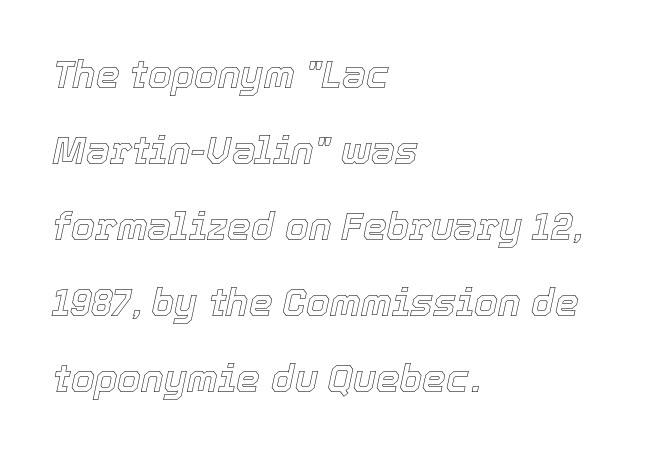
Q: Is the text italic (slanted)? A: Yes, it leans right by about 12 degrees.
Q: Is the text underlined? A: No.
Q: How is the paragraph aligned? A: Left-aligned.
Q: Is the spacing between letters normal or unusually wide? A: Normal.
Q: Is the spacing between lines tight, normal or loose? A: Loose.
Q: Width (condensed, normal, or wide)? A: Normal.
Q: x-height? A: Medium.
Q: Monospaced? A: No.
